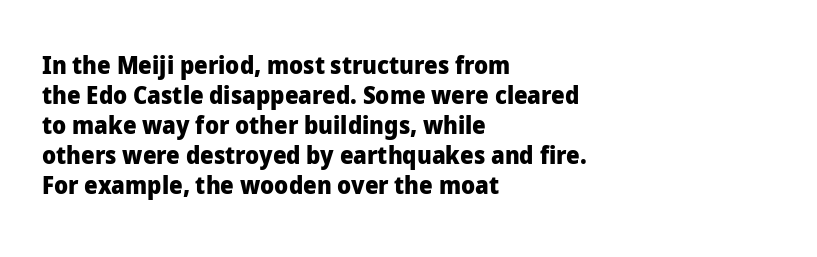
The image shows 24 px bold type, upright; set left-aligned, normal line spacing (1.25x), normal letter spacing, not underlined.
